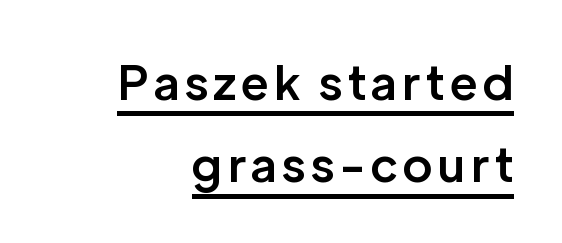
{"serif": "no", "italic": "no", "bold": "semi", "weight": "semibold", "width": "normal", "stroke_contrast": "low", "x_height": "medium", "monospaced": "no", "underline": "yes", "align": "right", "line_spacing_ratio": 1.75, "glyph_px": 47}
